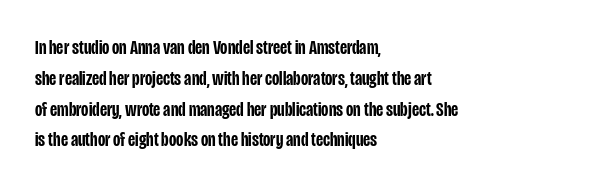
{"italic": "no", "bold": "semi", "underline": "no", "align": "left", "line_spacing": "normal", "line_spacing_ratio": 1.54, "letter_spacing": "normal", "letter_spacing_em": 0.0, "glyph_px": 20}
